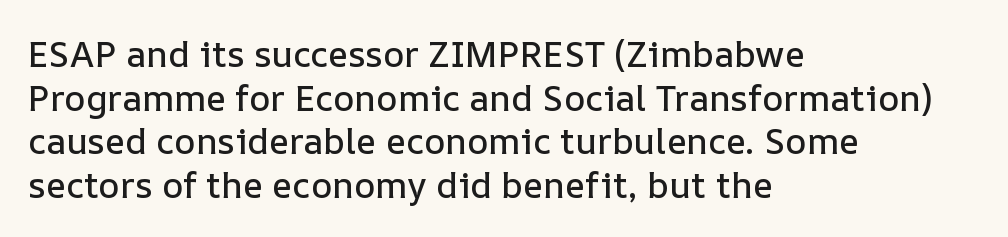
The image shows 36 px text type, upright; set left-aligned, line spacing 1.21x, normal letter spacing, not underlined; low stroke contrast and a medium x-height.
